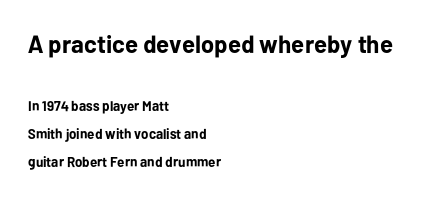
{"italic": "no", "bold": "yes", "underline": "no", "align": "left", "line_spacing": "loose", "line_spacing_ratio": 1.98, "letter_spacing": "normal", "letter_spacing_em": 0.0, "larger_block": "first", "size_ratio": 1.79, "glyph_px": 25}
